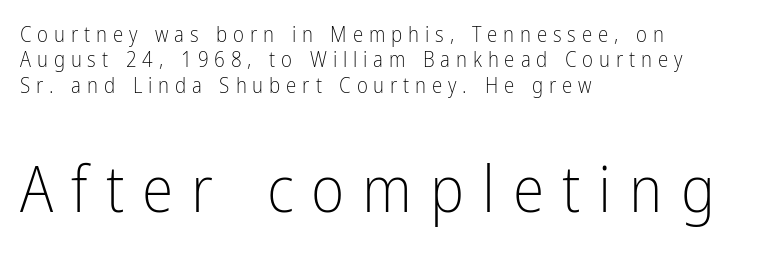
The image shows 64 px light, condensed sans-serif type, upright; set left-aligned, line spacing 1.21x, unusually wide letter spacing (+0.28 em), not underlined; the second (bottom) block is 3.05x larger; low stroke contrast and a medium x-height.
